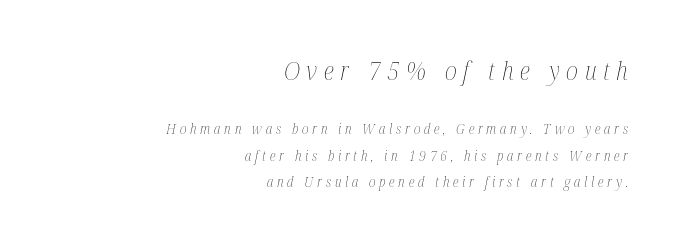
In CSS terms this would be text-align: right. Looking at the ascenders, they clearly lean. Heaviness? Minimal to ordinary, like unemphasized prose. The block sitting higher on the canvas is the one with enlarged characters. The strip under each line holds only bare page.
